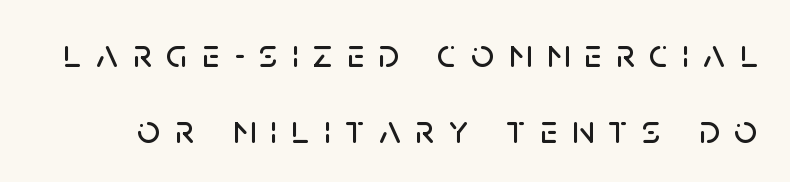
Q: Is the text italic (slanted)? A: No, it is upright.
Q: Is the typeface a serif or a sans-serif typeface? A: Sans-serif.
Q: Is the text underlined? A: No.
Q: Is the spacing between letters normal or unusually wide? A: Unusually wide.
Q: Is the spacing between lines tight, normal or loose? A: Loose.
Q: Width (condensed, normal, or wide)? A: Normal.
Q: Stroke contrast? A: Low.
Q: x-height? A: Large.
Q: Monospaced? A: No.
